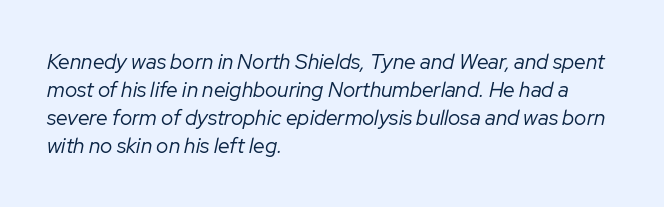
{"italic": "yes", "lean": "right", "slant_degrees": 12, "bold": "no", "underline": "no", "align": "left", "line_spacing": "normal", "line_spacing_ratio": 1.33, "letter_spacing": "normal", "letter_spacing_em": 0.0, "glyph_px": 21}
